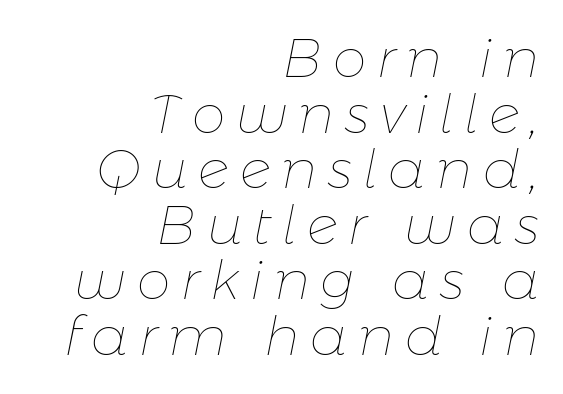
The image shows 54 px thin type, italic (leaning right); set right-aligned, tight line spacing (1.03x), unusually wide letter spacing (+0.2 em), not underlined; low stroke contrast and a medium x-height.
